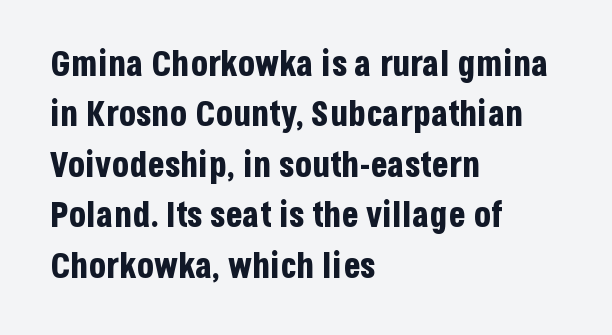
Typesetter's note: full bold, strokes at maximum text heaviness. Character widths vary here, with narrow letters taking less room than wide ones. The gap between lines stays unmarked. Ascenders rise straight up at ninety degrees.
